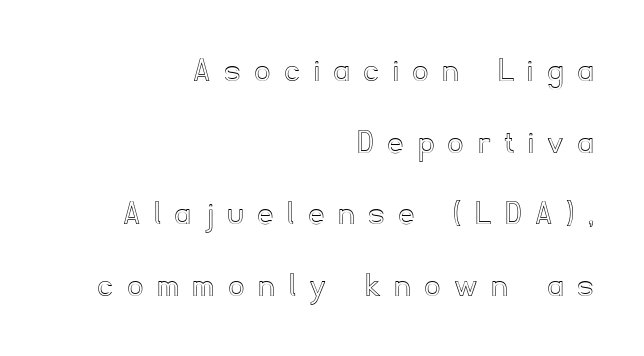
{"italic": "no", "width": "normal", "x_height": "small", "monospaced": "no", "underline": "no", "align": "right", "line_spacing": "loose", "line_spacing_ratio": 1.99, "letter_spacing": "wide", "letter_spacing_em": 0.43, "glyph_px": 36}
